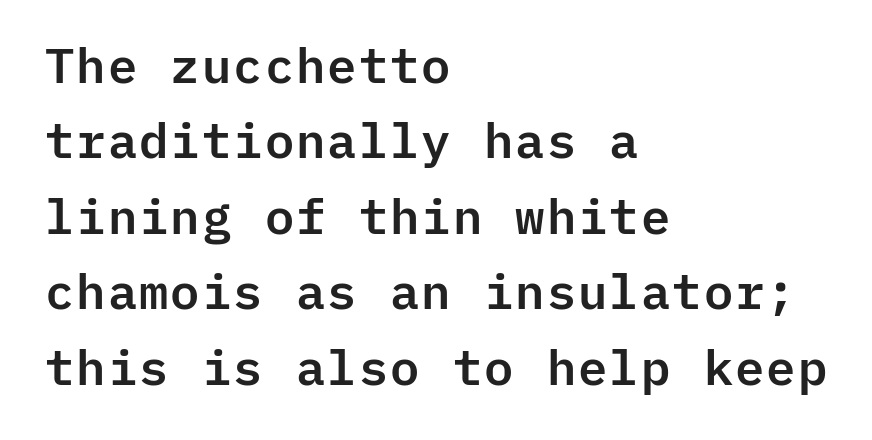
Q: Is the text italic (slanted)? A: No, it is upright.
Q: Is the typeface a serif or a sans-serif typeface? A: Sans-serif.
Q: Is the text underlined? A: No.
Q: How is the paragraph aligned? A: Left-aligned.
Q: Is the spacing between letters normal or unusually wide? A: Normal.
Q: Is the spacing between lines tight, normal or loose? A: Normal.
Q: Width (condensed, normal, or wide)? A: Normal.
Q: Stroke contrast? A: Low.
Q: x-height? A: Medium.
Q: Monospaced? A: Yes.
